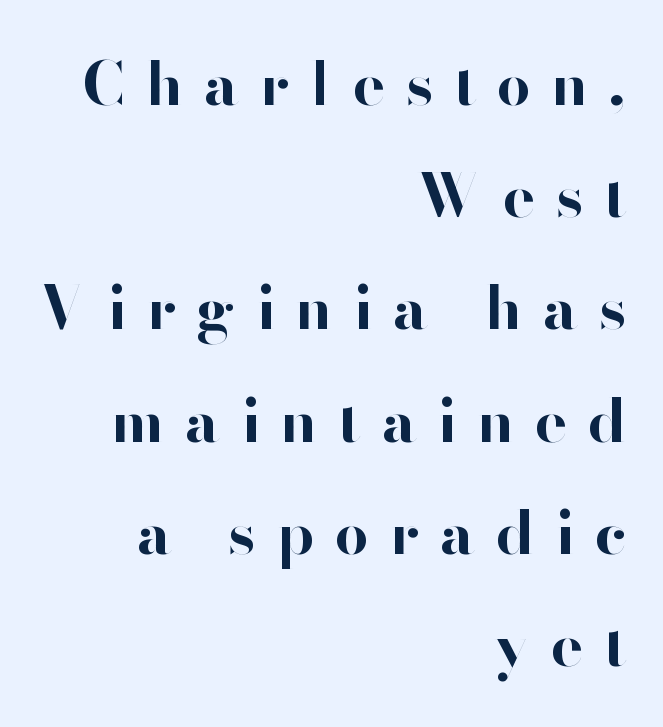
{"serif": "no", "italic": "no", "bold": "yes", "weight": "bold", "width": "normal", "stroke_contrast": "high", "x_height": "small", "monospaced": "no", "underline": "no", "align": "right", "line_spacing_ratio": 1.87, "letter_spacing": "wide", "letter_spacing_em": 0.35, "glyph_px": 60}
